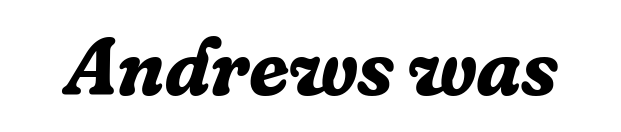
The image shows 80 px bold serif type, italic (leaning right); set normal letter spacing, not underlined; low stroke contrast and a medium x-height.
